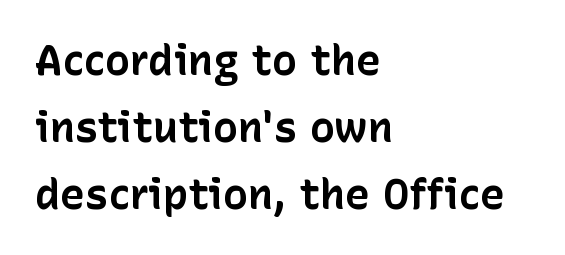
Q: Is the text bold? A: Yes.
Q: Is the text italic (slanted)? A: No, it is upright.
Q: Is the typeface a serif or a sans-serif typeface? A: Sans-serif.
Q: Is the text underlined? A: No.
Q: How is the paragraph aligned? A: Left-aligned.
Q: Is the spacing between letters normal or unusually wide? A: Normal.
Q: Is the spacing between lines tight, normal or loose? A: Normal.
Q: Width (condensed, normal, or wide)? A: Normal.
Q: Stroke contrast? A: Low.
Q: x-height? A: Medium.
Q: Monospaced? A: No.
